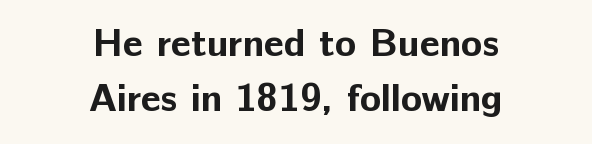
The leading is moderate, giving the passage an even texture. The lines are quadded center. The letters advance in unequal steps, a hallmark of proportional type. Students, note that the glyphs here touch the page at normal intervals. Ordinary non-slanted type is in use. Does the weight exceed regular? Yes, all the way to bold.
